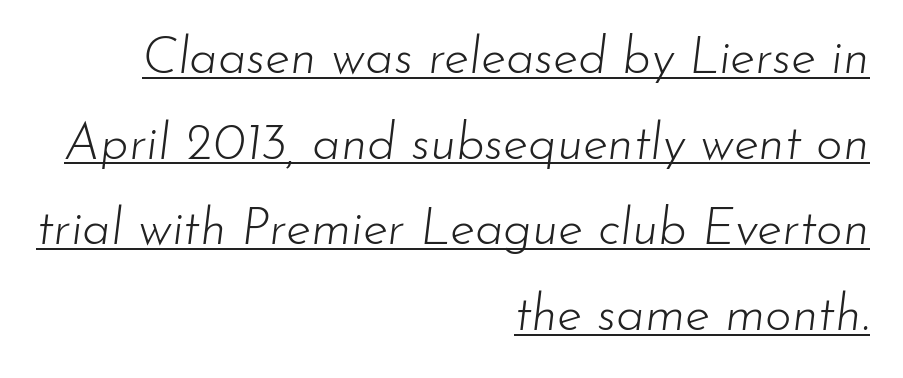
A rule runs beneath these lines of type. This reads as an unemphasized weight, regular at the heaviest. The rag falls on the left side of this text block. This sample keeps an unexceptional amount of space between lines. Italic: yes, the glyphs are oblique. Spacing between characters is what you'd get straight out of the box.
